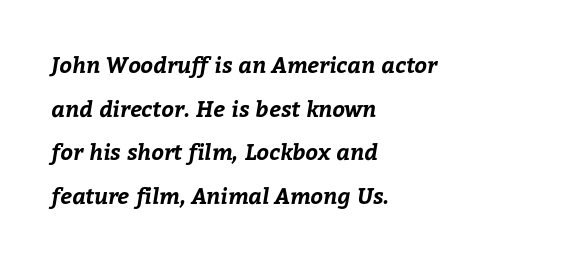
{"bold": "yes", "underline": "no", "align": "left", "line_spacing": "loose", "line_spacing_ratio": 1.98, "letter_spacing": "normal", "letter_spacing_em": 0.0, "glyph_px": 22}
